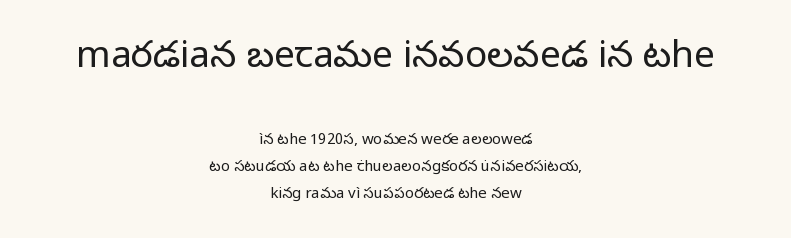
Q: Is the text bold? A: No.
Q: Is the text italic (slanted)? A: No, it is upright.
Q: Is the typeface a serif or a sans-serif typeface? A: Sans-serif.
Q: Is the text underlined? A: No.
Q: How is the paragraph aligned? A: Centered.
Q: Is the spacing between letters normal or unusually wide? A: Normal.
Q: Which block of text is set in a larger size, the first (top) or the second (bottom)? A: The first (top) one.
Q: Width (condensed, normal, or wide)? A: Normal.
Q: Stroke contrast? A: Low.
Q: x-height? A: Medium.
Q: Monospaced? A: No.
